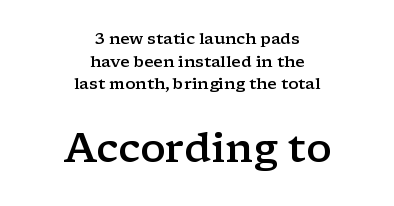
Old-style or modern, the face here clearly has serifs. A normal amount of white space separates one row of letters from the next. No word sits above an underline. Weight: semibold (demi). Ordinary non-slanted type is in use. These two chunks differ in scale, with the bottom chunk taking the larger measure.
